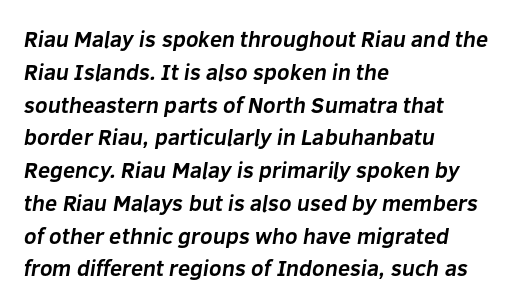
The image shows 22 px bold type; set left-aligned, normal line spacing (1.49x), normal letter spacing, not underlined.
